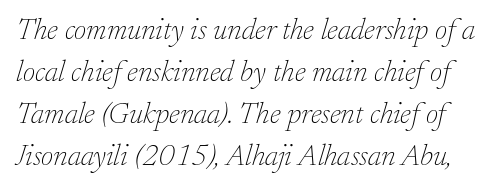
{"serif": "yes", "italic": "yes", "lean": "right", "slant_degrees": 17, "bold": "no", "weight": "thin", "width": "normal", "stroke_contrast": "low", "x_height": "small", "monospaced": "no", "underline": "no", "line_spacing": "normal", "line_spacing_ratio": 1.4, "letter_spacing": "normal", "letter_spacing_em": 0.0, "glyph_px": 30}
